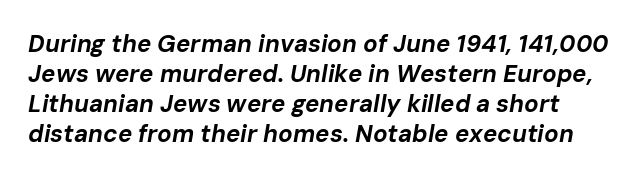
Q: Is the text bold? A: Yes.
Q: Is the text italic (slanted)? A: Yes, it leans right by about 10 degrees.
Q: Is the text underlined? A: No.
Q: Is the spacing between letters normal or unusually wide? A: Normal.
Q: Is the spacing between lines tight, normal or loose? A: Normal.
